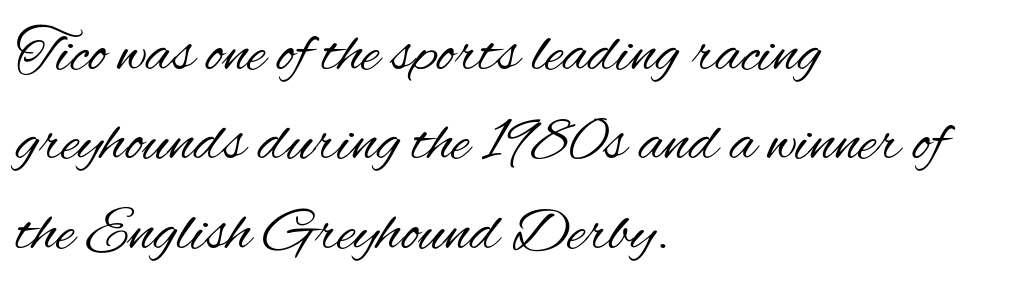
Q: Is the text bold? A: No.
Q: Is the text italic (slanted)? A: Yes.
Q: Is the typeface a serif or a sans-serif typeface? A: Sans-serif.
Q: Is the text underlined? A: No.
Q: How is the paragraph aligned? A: Left-aligned.
Q: Is the spacing between letters normal or unusually wide? A: Normal.
Q: Is the spacing between lines tight, normal or loose? A: Normal.
Q: Width (condensed, normal, or wide)? A: Condensed.
Q: Stroke contrast? A: Medium.
Q: x-height? A: Small.
Q: Monospaced? A: No.
